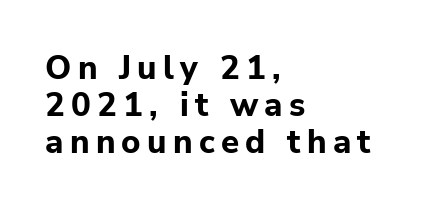
Cramped leading. Nobody drew a line under any word here. Characters remain perfectly vertical along every line. Unlike a traditional serif, this face leaves its strokes unadorned. Is this a fixed-width face? No — the glyphs have proportional, varying widths.
